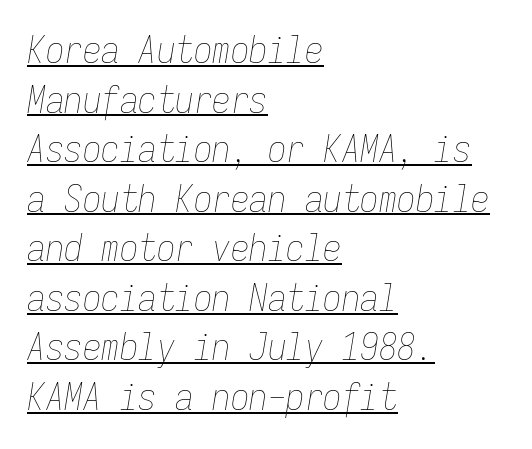
Q: Is the text bold? A: No.
Q: Is the text italic (slanted)? A: Yes, it leans right by about 9 degrees.
Q: Is the text underlined? A: Yes.
Q: How is the paragraph aligned? A: Left-aligned.
Q: Is the spacing between letters normal or unusually wide? A: Normal.
Q: Is the spacing between lines tight, normal or loose? A: Normal.
Q: Width (condensed, normal, or wide)? A: Condensed.
Q: Stroke contrast? A: Low.
Q: x-height? A: Medium.
Q: Monospaced? A: Yes.
